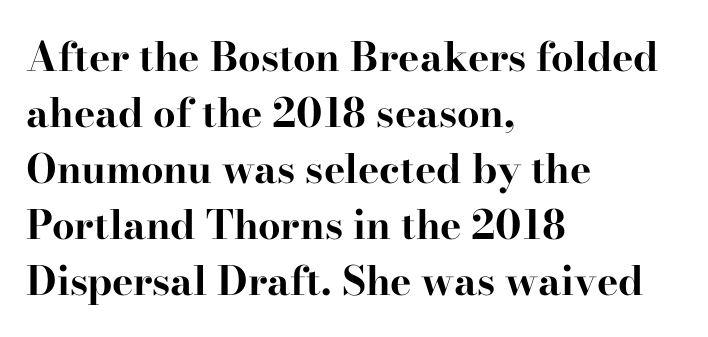
What stands out about the letter spacing? Nothing — it is the standard amount. The text block is weighted toward the left margin, trailing off unevenly rightward. The type family on display is of the serif kind. The face used here is proportionally spaced, like ordinary book or web type. Emphasis by weight is at full strength: bold.
